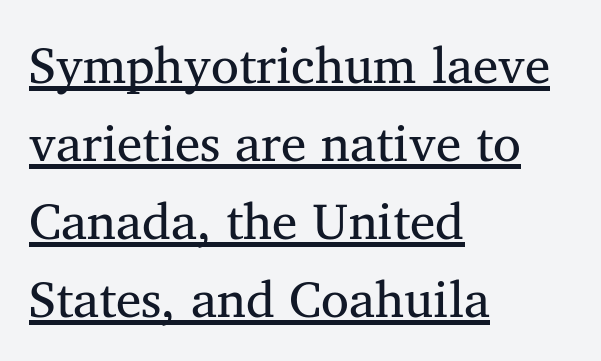
Q: Is the text bold? A: No.
Q: Is the text italic (slanted)? A: No, it is upright.
Q: Is the typeface a serif or a sans-serif typeface? A: Serif.
Q: Is the text underlined? A: Yes.
Q: How is the paragraph aligned? A: Left-aligned.
Q: Is the spacing between letters normal or unusually wide? A: Normal.
Q: Is the spacing between lines tight, normal or loose? A: Normal.
Q: Width (condensed, normal, or wide)? A: Normal.
Q: Stroke contrast? A: Medium.
Q: x-height? A: Medium.
Q: Monospaced? A: No.
